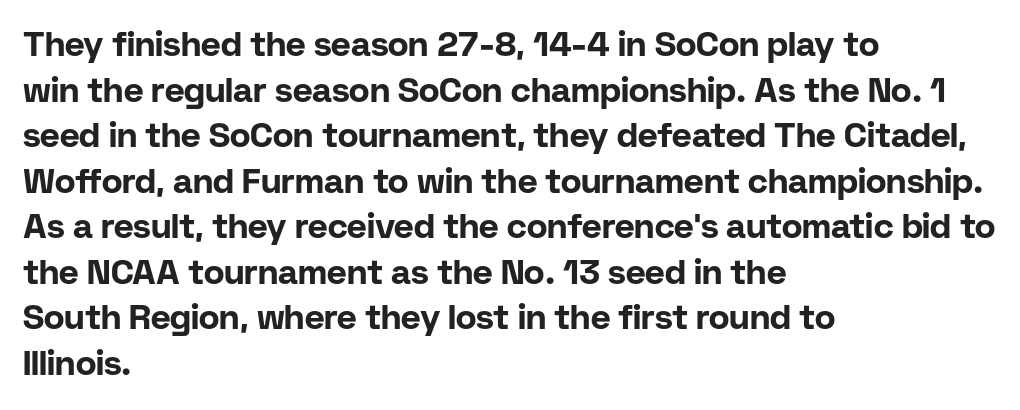
Every character sits straight up, as roman type does. The rendering uses natural spacing where letterforms have individual widths. What kind of face is this? One without serifs — a sans. How are the letters spaced? Ordinarily, with no added tracking. Whoever set this chose a conventional vertical rhythm.
